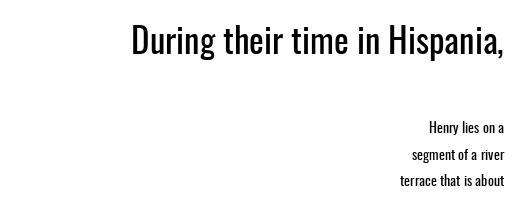
Summary of vertical rhythm: relaxed, with wide interline spacing. Looks like regular typesetting: each glyph gets only the width it needs. Serif or sans? Sans — the stroke terminals are bare. Note: larger setting up top, smaller setting below. Does the lettering tilt? It doesn't — this is upright.
